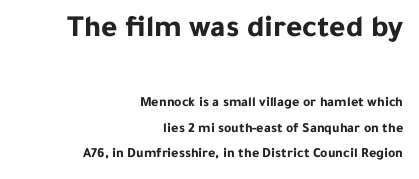
Q: Is the text bold? A: Yes.
Q: Is the text italic (slanted)? A: No, it is upright.
Q: Is the typeface a serif or a sans-serif typeface? A: Sans-serif.
Q: Is the text underlined? A: No.
Q: How is the paragraph aligned? A: Right-aligned.
Q: Is the spacing between letters normal or unusually wide? A: Normal.
Q: Which block of text is set in a larger size, the first (top) or the second (bottom)? A: The first (top) one.
Q: Width (condensed, normal, or wide)? A: Normal.
Q: Stroke contrast? A: Low.
Q: x-height? A: Medium.
Q: Monospaced? A: No.
